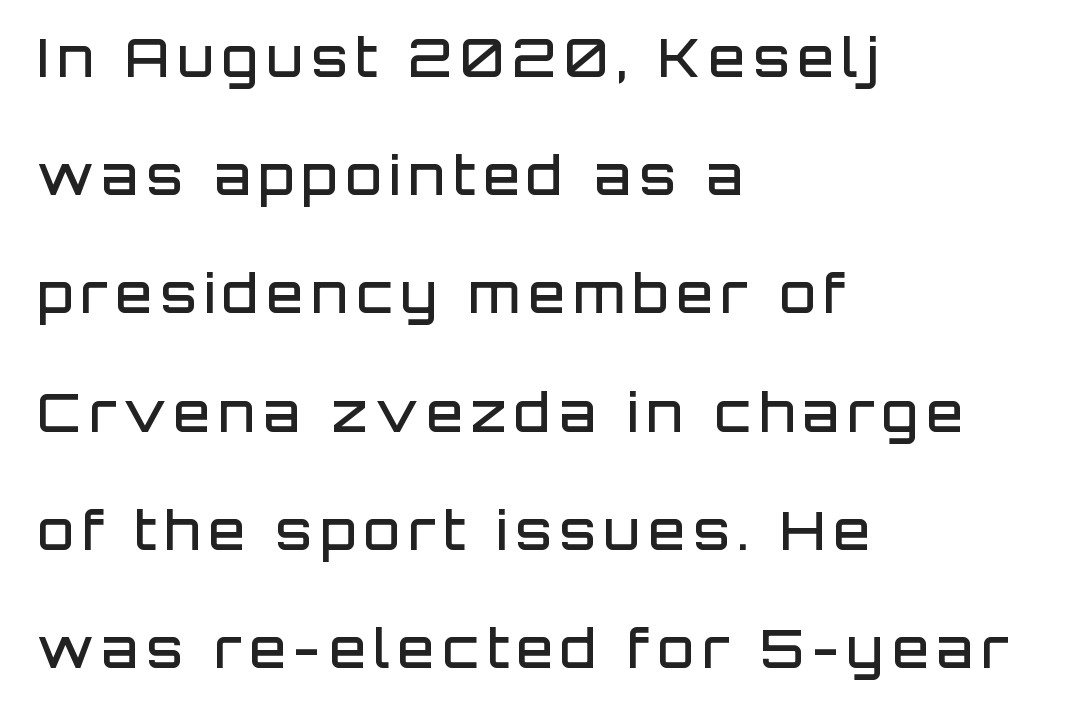
Interline gaps are noticeably wide in this sample. Note the varied advance widths — an 'i' is clearly narrower than an 'm'. The typography opts for an upright posture over an oblique one. I'd call this a sans setting — the letters go barefoot. Weight check: semibold — heavier than regular, not quite bold.
